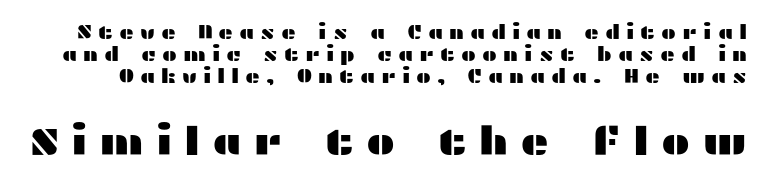
The image shows 39 px wide sans-serif type, upright; set tight line spacing (1.1x), unusually wide letter spacing (+0.3 em), not underlined; the second (bottom) block is 1.95x larger; medium stroke contrast and a medium x-height.
